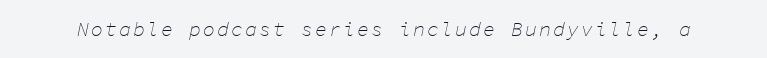
{"italic": "yes", "lean": "right", "slant_degrees": 11, "bold": "no", "underline": "no", "glyph_px": 20}
